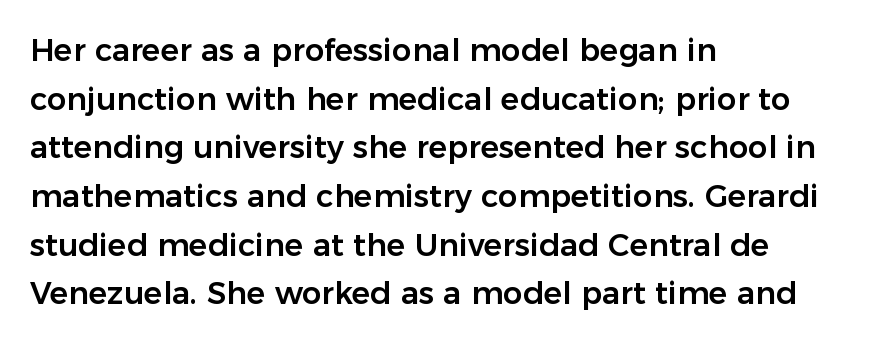
The image shows 31 px sans-serif type, upright; set left-aligned, normal line spacing (1.57x), normal letter spacing, not underlined; low stroke contrast and a medium x-height.
